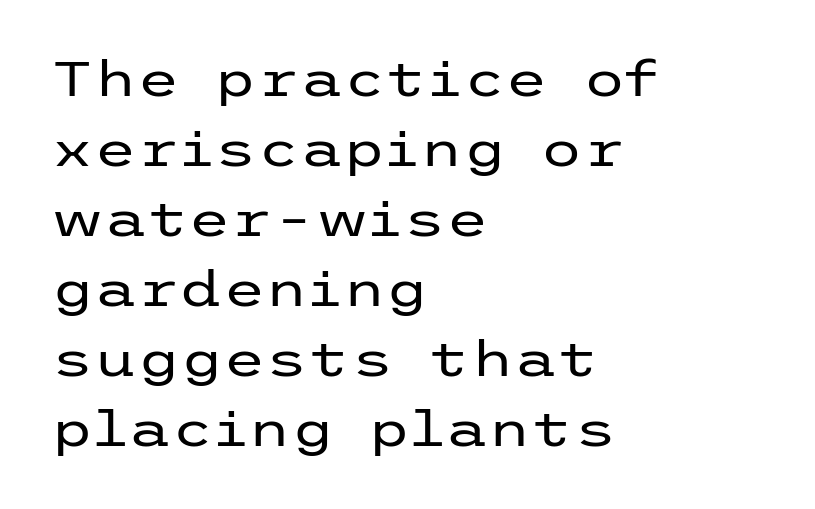
Q: Is the text bold? A: No.
Q: Is the text italic (slanted)? A: No, it is upright.
Q: Is the typeface a serif or a sans-serif typeface? A: Sans-serif.
Q: Is the text underlined? A: No.
Q: How is the paragraph aligned? A: Left-aligned.
Q: Is the spacing between letters normal or unusually wide? A: Normal.
Q: Is the spacing between lines tight, normal or loose? A: Normal.
Q: Width (condensed, normal, or wide)? A: Wide.
Q: Stroke contrast? A: Low.
Q: x-height? A: Medium.
